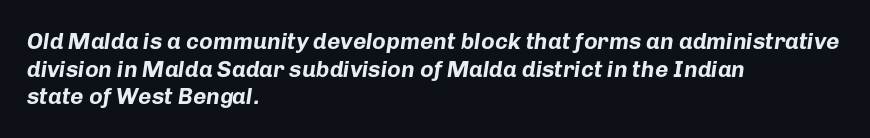
{"italic": "yes", "lean": "right", "slant_degrees": 8, "bold": "yes", "underline": "no", "align": "left", "line_spacing_ratio": 1.2, "letter_spacing": "normal", "letter_spacing_em": 0.0, "glyph_px": 23}
